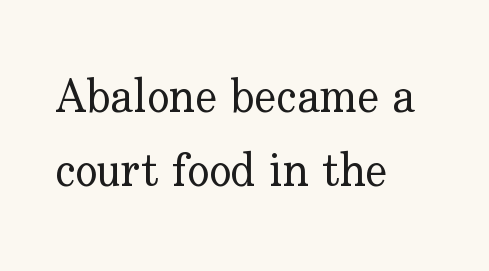
Words float on clear page, feet unadorned. The block of text has a typical density, with ordinary space between rows. Looks like regular typesetting: each glyph gets only the width it needs. Line beginnings align vertically; line endings do not. The specimen reads as upright at a glance. What kind of face is this? One with serifs.
